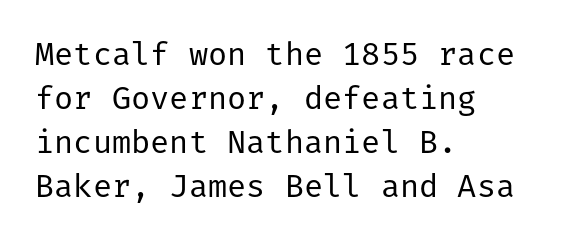
Q: Is the text bold? A: No.
Q: Is the text italic (slanted)? A: No, it is upright.
Q: Is the typeface a serif or a sans-serif typeface? A: Sans-serif.
Q: Is the text underlined? A: No.
Q: How is the paragraph aligned? A: Left-aligned.
Q: Is the spacing between letters normal or unusually wide? A: Normal.
Q: Is the spacing between lines tight, normal or loose? A: Normal.
Q: Width (condensed, normal, or wide)? A: Normal.
Q: Stroke contrast? A: Low.
Q: x-height? A: Medium.
